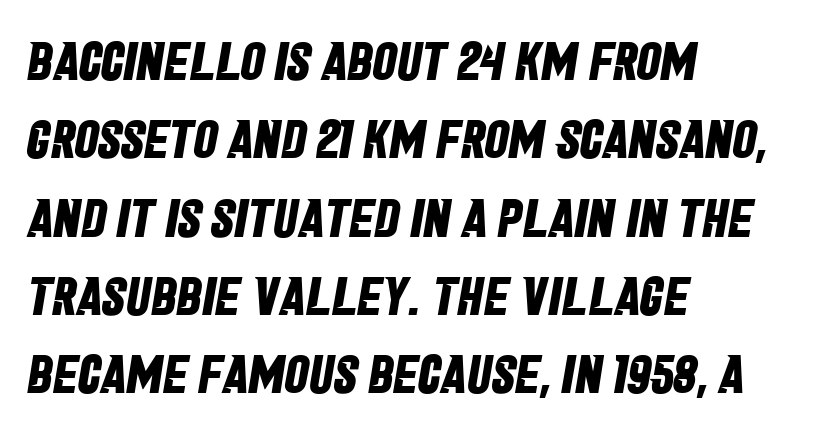
{"serif": "no", "bold": "yes", "weight": "bold", "width": "condensed", "stroke_contrast": "low", "x_height": "large", "monospaced": "no", "underline": "no", "align": "left", "line_spacing": "normal", "line_spacing_ratio": 1.45, "letter_spacing": "normal", "letter_spacing_em": 0.0, "glyph_px": 54}
